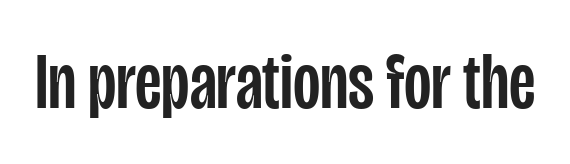
{"serif": "no", "italic": "no", "width": "condensed", "stroke_contrast": "low", "x_height": "large", "monospaced": "no", "underline": "no", "letter_spacing": "normal", "letter_spacing_em": 0.0, "glyph_px": 79}
